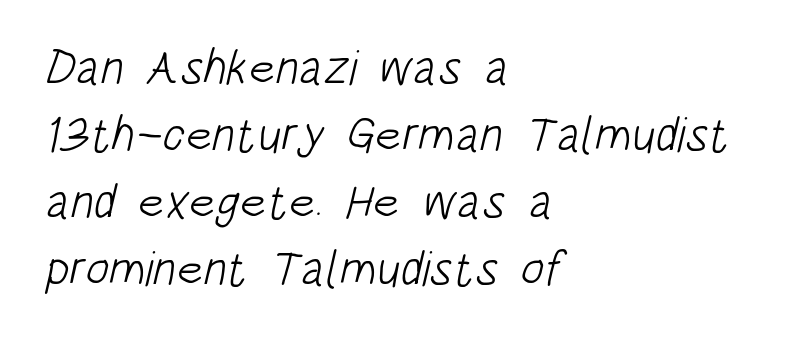
Interline gaps are of average width in this sample. The compositor pushed each line to the left boundary. Heft: none added — not bold. Between one letter and the next there's only the usual sliver of space. Do the characters align in a grid? No, the font is proportional.
